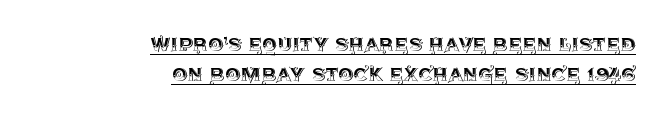
Q: Is the text italic (slanted)? A: No, it is upright.
Q: Is the text underlined? A: Yes.
Q: How is the paragraph aligned? A: Right-aligned.
Q: Is the spacing between letters normal or unusually wide? A: Normal.
